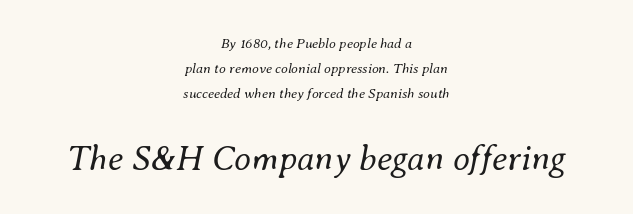
Q: Is the text bold? A: No.
Q: Is the text italic (slanted)? A: Yes, it leans right by about 8 degrees.
Q: Is the text underlined? A: No.
Q: How is the paragraph aligned? A: Centered.
Q: Is the spacing between letters normal or unusually wide? A: Normal.
Q: Which block of text is set in a larger size, the first (top) or the second (bottom)? A: The second (bottom) one.
Q: Width (condensed, normal, or wide)? A: Normal.
Q: Stroke contrast? A: Medium.
Q: x-height? A: Small.
Q: Monospaced? A: No.
